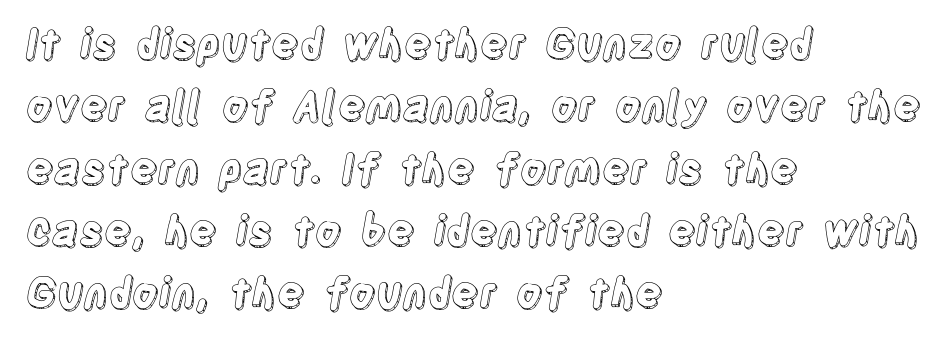
The image shows 41 px condensed type; set left-aligned, normal line spacing (1.52x), normal letter spacing, not underlined; a large x-height.
